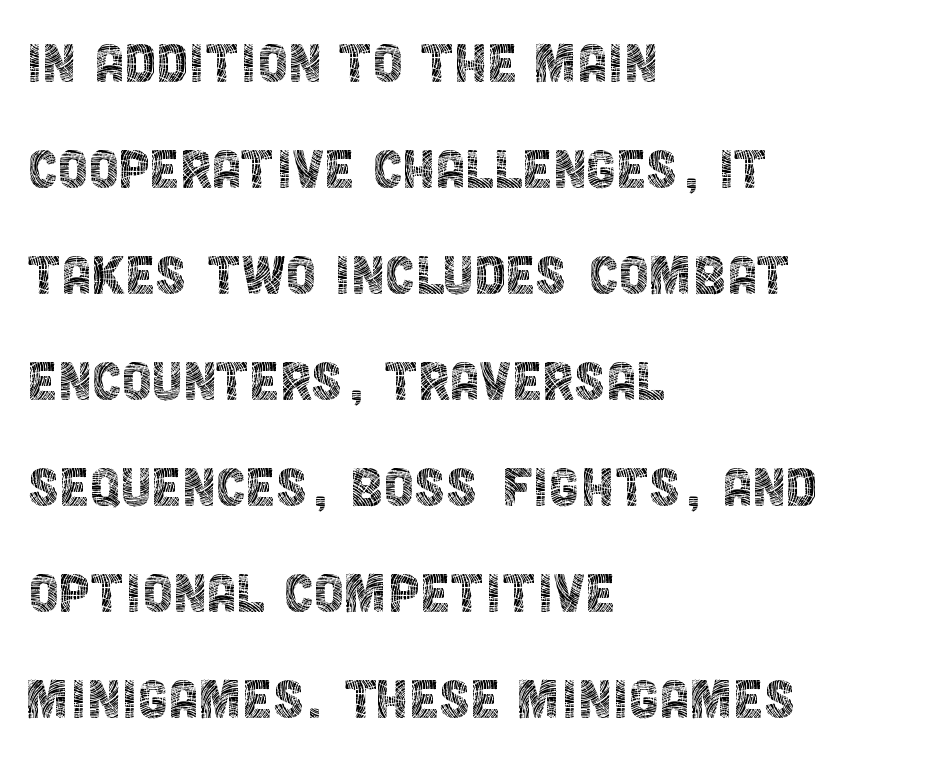
The image shows 68 px thin, condensed sans-serif type, upright; set left-aligned, normal line spacing (1.56x), normal letter spacing, not underlined; a large x-height.
